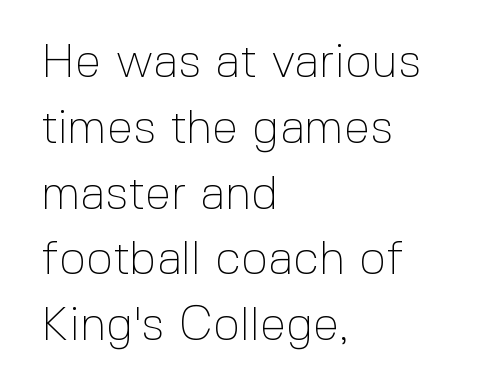
The image shows 47 px thin sans-serif type, upright; set left-aligned, normal line spacing (1.4x), normal letter spacing, not underlined; a medium x-height.
